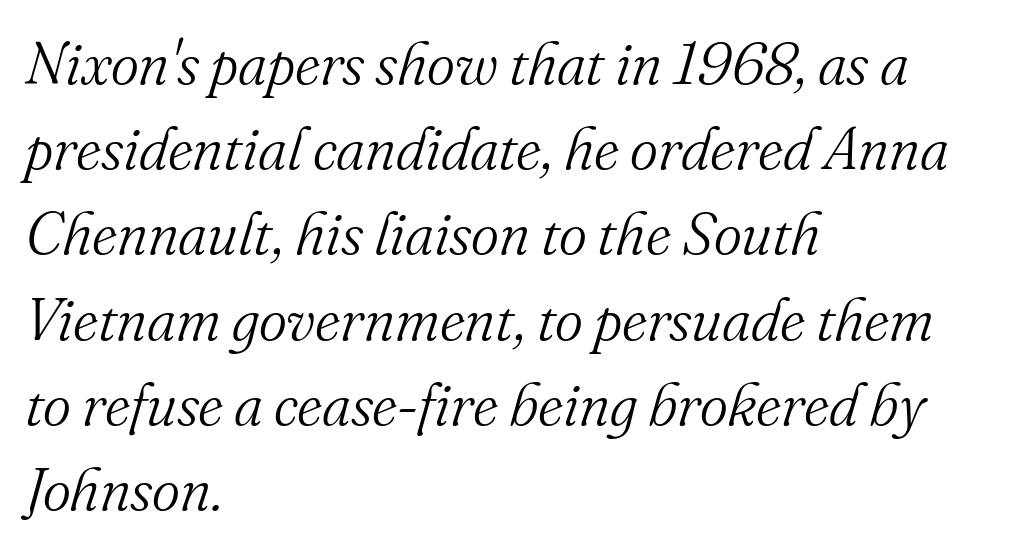
Q: Is the text bold? A: No.
Q: Is the text italic (slanted)? A: Yes, it leans right by about 16 degrees.
Q: Is the typeface a serif or a sans-serif typeface? A: Serif.
Q: Is the text underlined? A: No.
Q: How is the paragraph aligned? A: Left-aligned.
Q: Is the spacing between letters normal or unusually wide? A: Normal.
Q: Is the spacing between lines tight, normal or loose? A: Normal.
Q: Width (condensed, normal, or wide)? A: Normal.
Q: Stroke contrast? A: Medium.
Q: x-height? A: Small.
Q: Monospaced? A: No.
